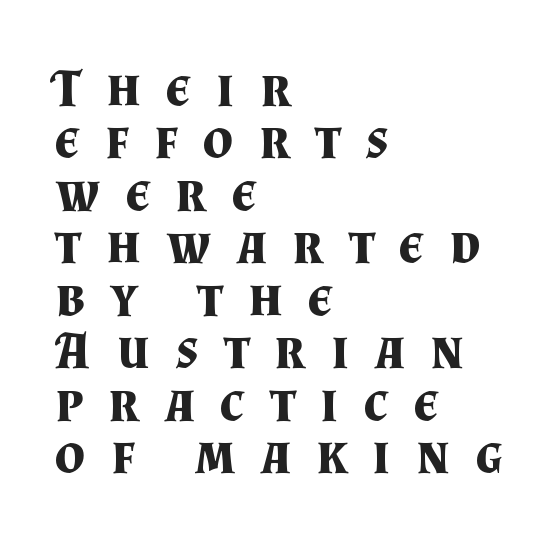
Q: Is the text bold? A: Yes.
Q: Is the text italic (slanted)? A: No, it is upright.
Q: Is the typeface a serif or a sans-serif typeface? A: Serif.
Q: Is the text underlined? A: No.
Q: How is the paragraph aligned? A: Left-aligned.
Q: Is the spacing between letters normal or unusually wide? A: Unusually wide.
Q: Is the spacing between lines tight, normal or loose? A: Tight.
Q: Width (condensed, normal, or wide)? A: Normal.
Q: Stroke contrast? A: Medium.
Q: x-height? A: Small.
Q: Monospaced? A: No.
